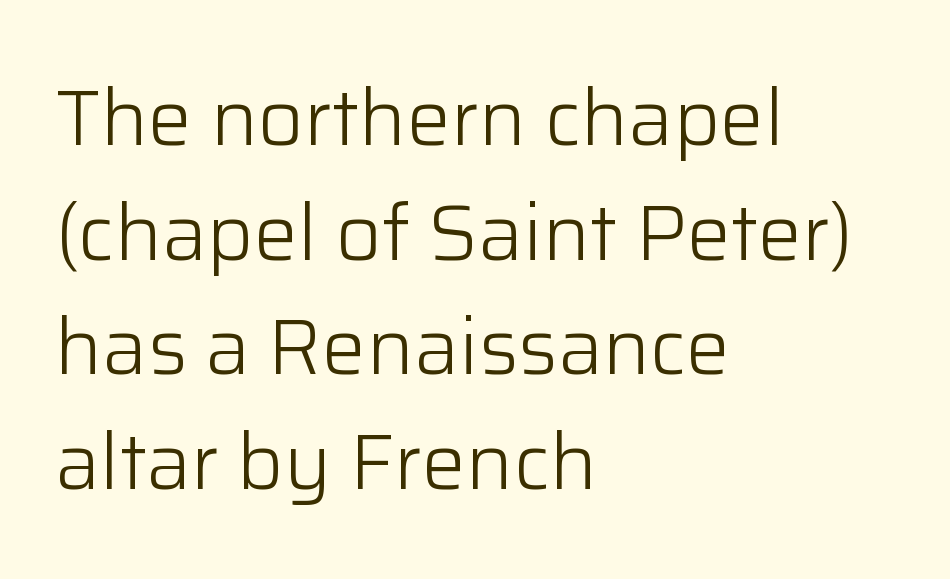
Q: Is the text bold? A: No.
Q: Is the text italic (slanted)? A: No, it is upright.
Q: Is the typeface a serif or a sans-serif typeface? A: Sans-serif.
Q: Is the text underlined? A: No.
Q: How is the paragraph aligned? A: Left-aligned.
Q: Is the spacing between letters normal or unusually wide? A: Normal.
Q: Is the spacing between lines tight, normal or loose? A: Normal.
Q: Width (condensed, normal, or wide)? A: Normal.
Q: Stroke contrast? A: Low.
Q: x-height? A: Medium.
Q: Monospaced? A: No.
